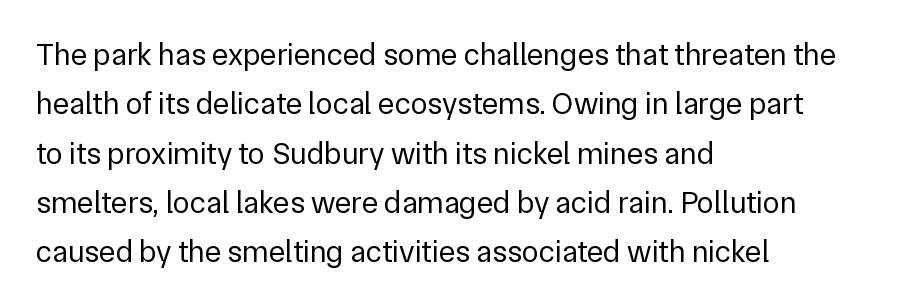
Q: Is the text bold? A: No.
Q: Is the text italic (slanted)? A: No, it is upright.
Q: Is the typeface a serif or a sans-serif typeface? A: Sans-serif.
Q: Is the text underlined? A: No.
Q: How is the paragraph aligned? A: Left-aligned.
Q: Is the spacing between letters normal or unusually wide? A: Normal.
Q: Is the spacing between lines tight, normal or loose? A: Normal.
Q: Width (condensed, normal, or wide)? A: Normal.
Q: Stroke contrast? A: Low.
Q: x-height? A: Medium.
Q: Monospaced? A: No.
